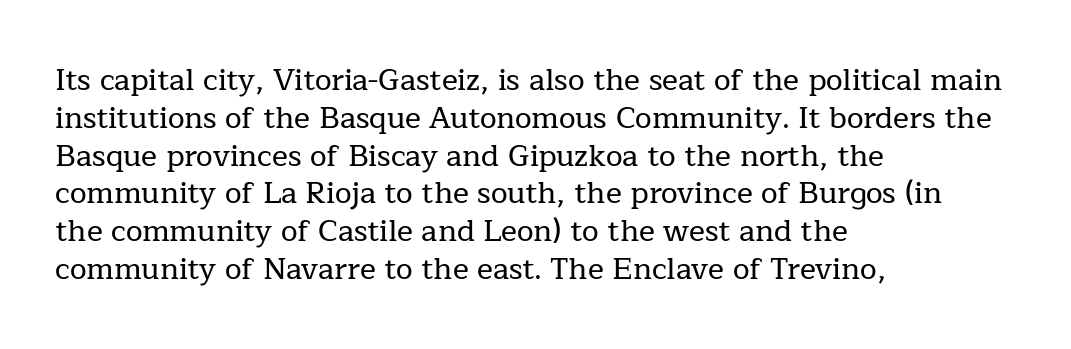
I'd call this a serif setting — the letters wear small feet. The rendering uses natural spacing where letterforms have individual widths. The baseline area is clear. In terms of posture, this sample is upright. This sample keeps an unexceptional amount of space between lines.
